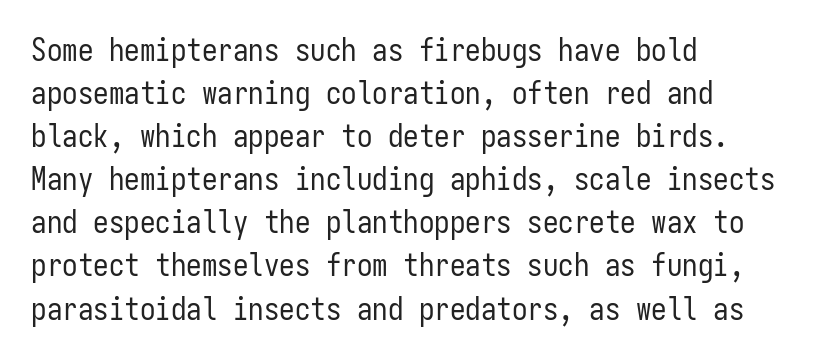
The image shows 31 px regular-weight, condensed sans-serif type, upright, monospaced; set left-aligned, normal line spacing (1.39x), normal letter spacing, not underlined; low stroke contrast and a medium x-height.
